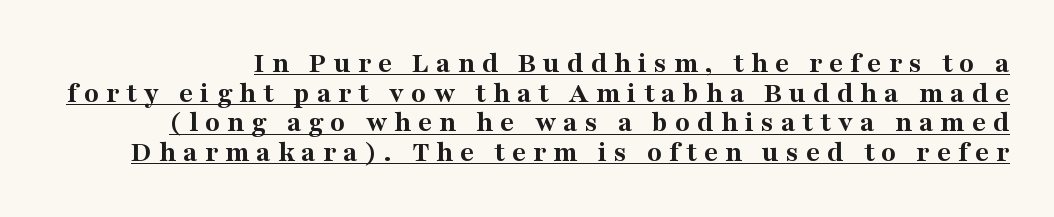
The axis of the letterforms is exactly vertical. Very little white space separates one row of letters from the next. Each letter keeps its own natural width here, so spacing adapts to shape. The gaps between neighbouring characters are conspicuously large.
